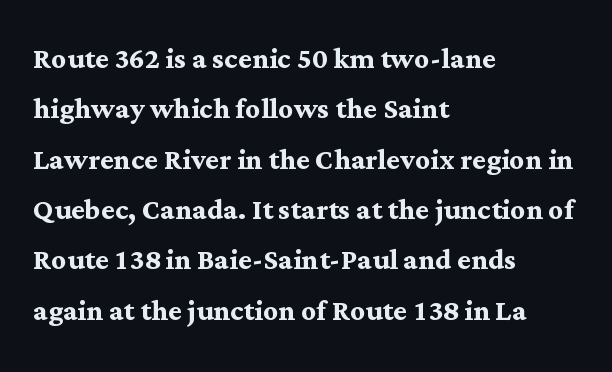
The letters stand straight up with perfectly vertical stems. The letters are bold, with thick, heavy strokes. The compositor pushed each line to the left boundary. Each new line begins a customary step beneath the previous one.
